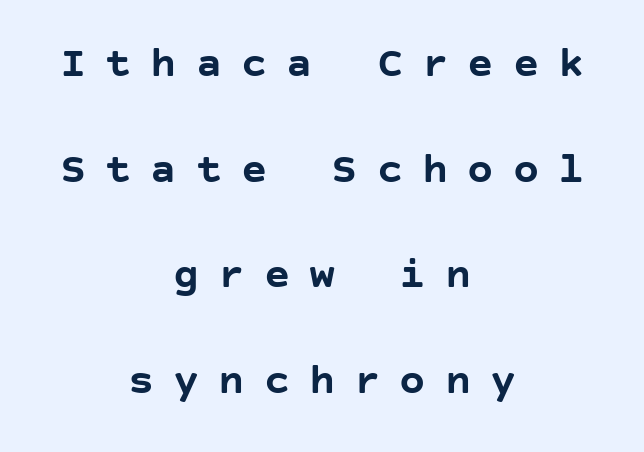
The image shows 44 px semibold sans-serif type, upright; set centered, loose line spacing (2.4x), unusually wide letter spacing (+0.43 em), not underlined; low stroke contrast and a large x-height.
